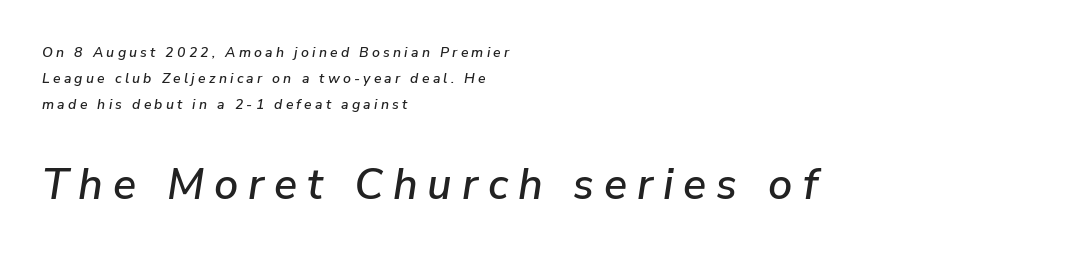
The image shows 43 px text type, italic (leaning right); set left-aligned, line spacing 1.86x, unusually wide letter spacing (+0.23 em), not underlined; the second (bottom) block is 3.07x larger; low stroke contrast and a medium x-height.
